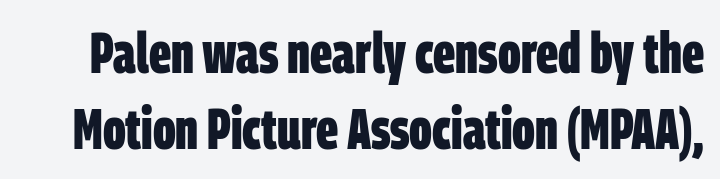
Caption: standard tracking, unaltered. The letters advance in unequal steps, a hallmark of proportional type. Grotesque or geometric, the face here clearly has no serifs. Only glyphs here, with clear space below each row.
